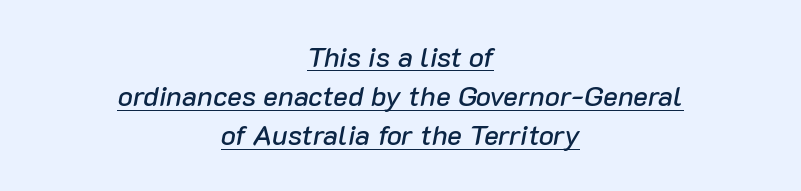
The image shows 28 px text type, italic (leaning right); set centered, normal line spacing (1.4x), normal letter spacing, underlined; low stroke contrast and a medium x-height.
